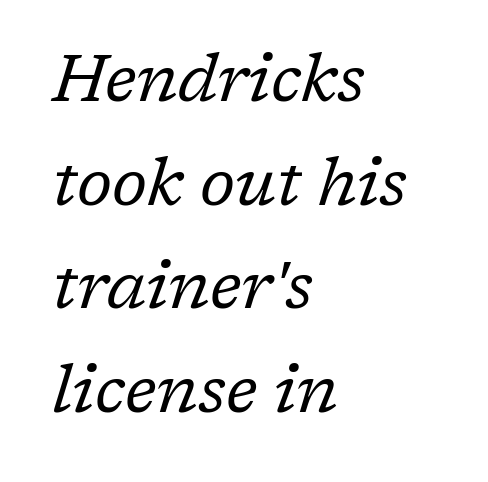
Vertical stems look standard width or narrower in stroke. Type without underlining. Typographically, this falls in the serif category. The tracking reads as untouched default to a designer's eye. Does the leading feel generous? No, just average. The lines are quadded left.
